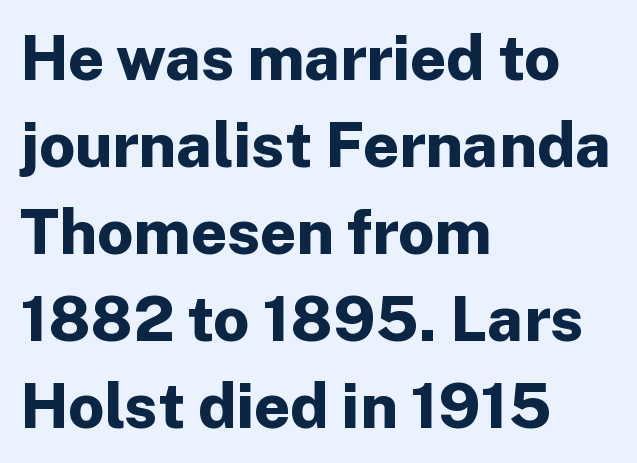
These lines were composed using upright roman letters. The designer went with a sans here, leaving each stem footless. Compared with typical paragraphs, the rows here are spaced about the same. You'd pick this weight for a headline — it's a proper bold. Each word holds together tightly as a unit, with standard inter-letter gaps.
